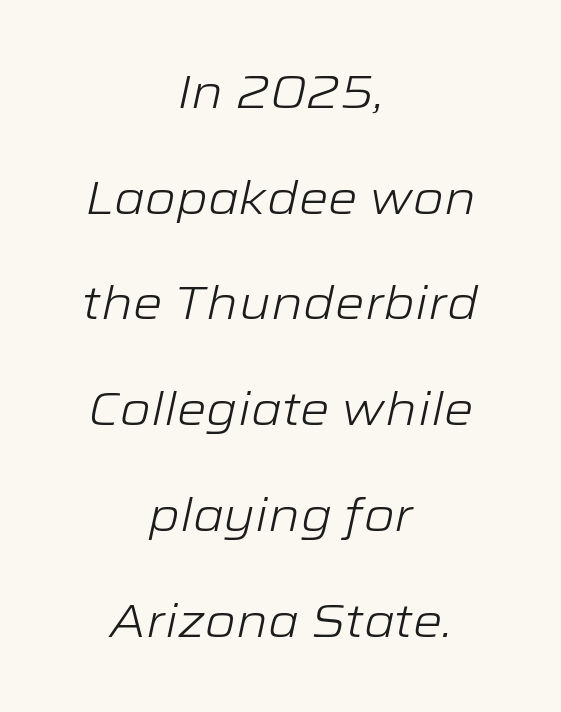
Check under the words: just untouched page. Interline gaps are noticeably wide in this sample. Tracking value appears to be zero — textbook default spacing. The passage shown is not bold in any degree. Slant detected: the letters are inclined. Note the varied advance widths — an 'i' is clearly narrower than an 'm'.
